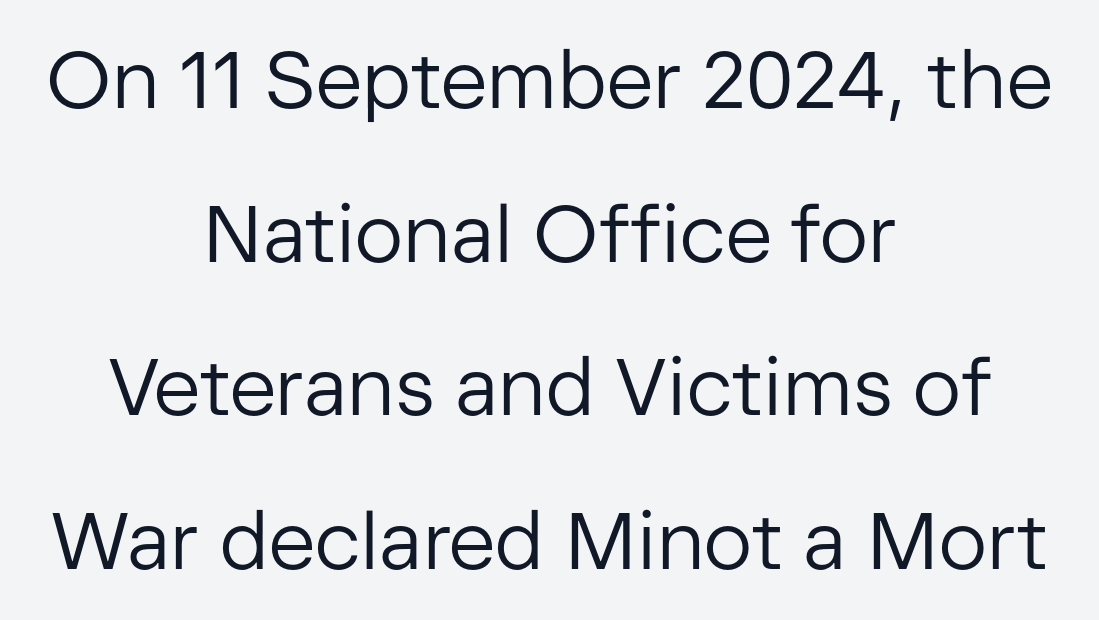
A bare baseline throughout the passage. These lines are rendered in a variable-pitch font. Horizontally, the lines are justified to the midpoint only. A great deal of white space separates one row of letters from the next. A typesetter would mark this as roman, not italic.
